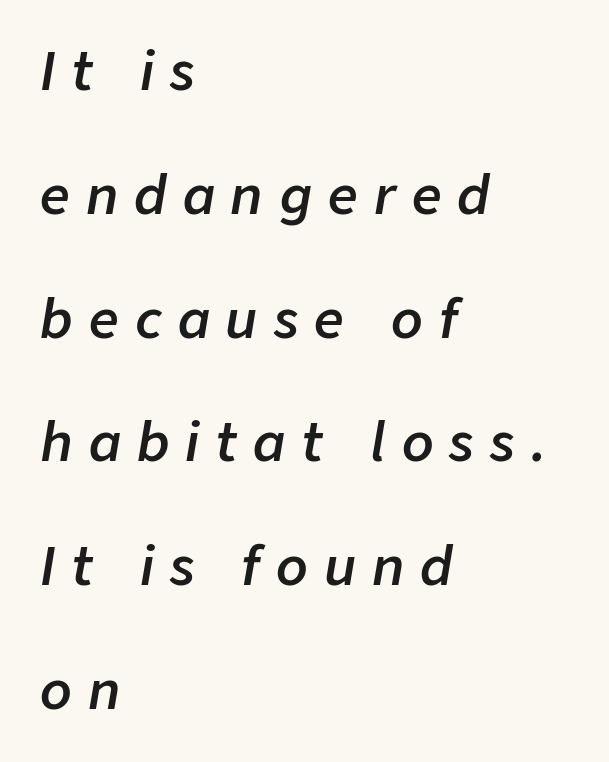
Q: Is the text bold? A: Semi-bold.
Q: Is the text italic (slanted)? A: Yes, it leans right by about 9 degrees.
Q: Is the text underlined? A: No.
Q: How is the paragraph aligned? A: Left-aligned.
Q: Is the spacing between letters normal or unusually wide? A: Unusually wide.
Q: Is the spacing between lines tight, normal or loose? A: Loose.
Q: Width (condensed, normal, or wide)? A: Normal.
Q: Stroke contrast? A: Low.
Q: x-height? A: Medium.
Q: Monospaced? A: No.
